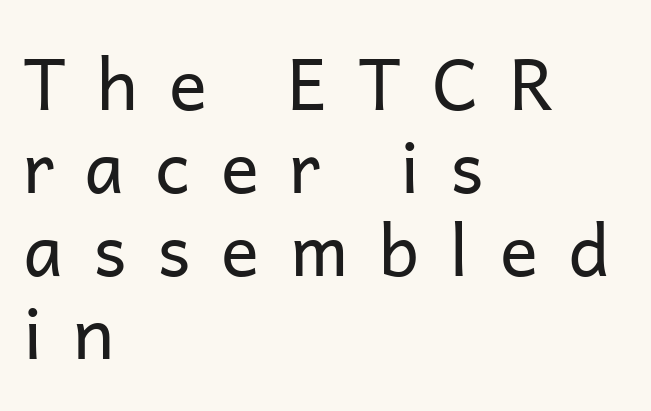
{"serif": "no", "italic": "no", "bold": "no", "weight": "regular", "width": "normal", "stroke_contrast": "low", "x_height": "medium", "monospaced": "no", "underline": "no", "align": "left", "line_spacing_ratio": 1.17, "letter_spacing": "wide", "letter_spacing_em": 0.43, "glyph_px": 71}
